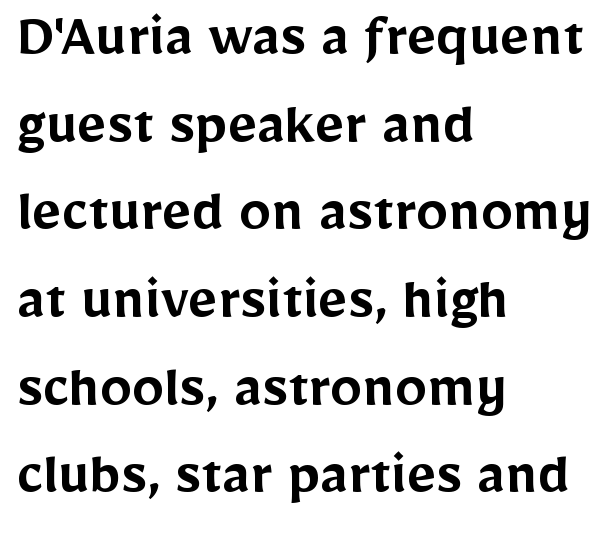
The image shows 64 px semibold sans-serif type, upright; set left-aligned, normal line spacing (1.37x), normal letter spacing, not underlined; low stroke contrast and a medium x-height.
